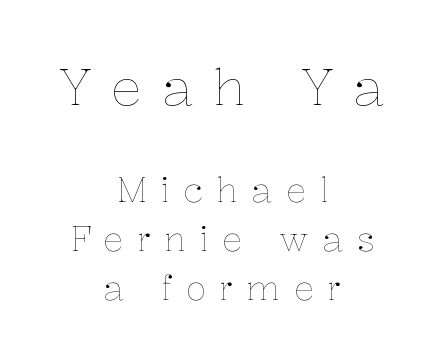
{"italic": "no", "bold": "no", "weight": "thin", "width": "normal", "stroke_contrast": "low", "x_height": "medium", "monospaced": "no", "underline": "no", "align": "center", "line_spacing": "normal", "line_spacing_ratio": 1.45, "letter_spacing": "wide", "letter_spacing_em": 0.39, "larger_block": "first", "size_ratio": 1.5, "glyph_px": 51}
